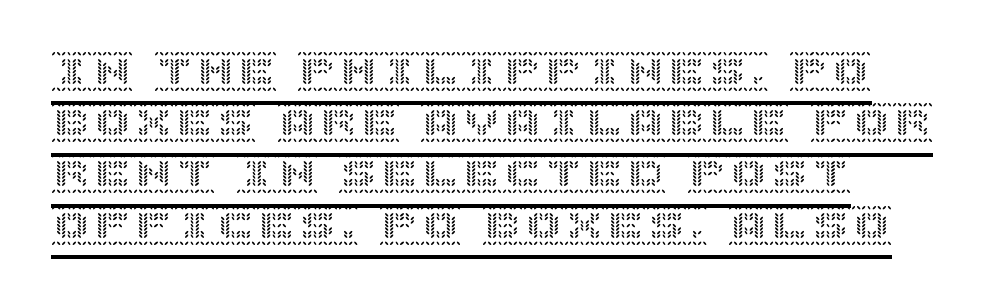
{"italic": "no", "width": "normal", "x_height": "large", "underline": "yes", "align": "left", "line_spacing": "normal", "line_spacing_ratio": 1.25, "letter_spacing": "normal", "letter_spacing_em": 0.0, "glyph_px": 41}
